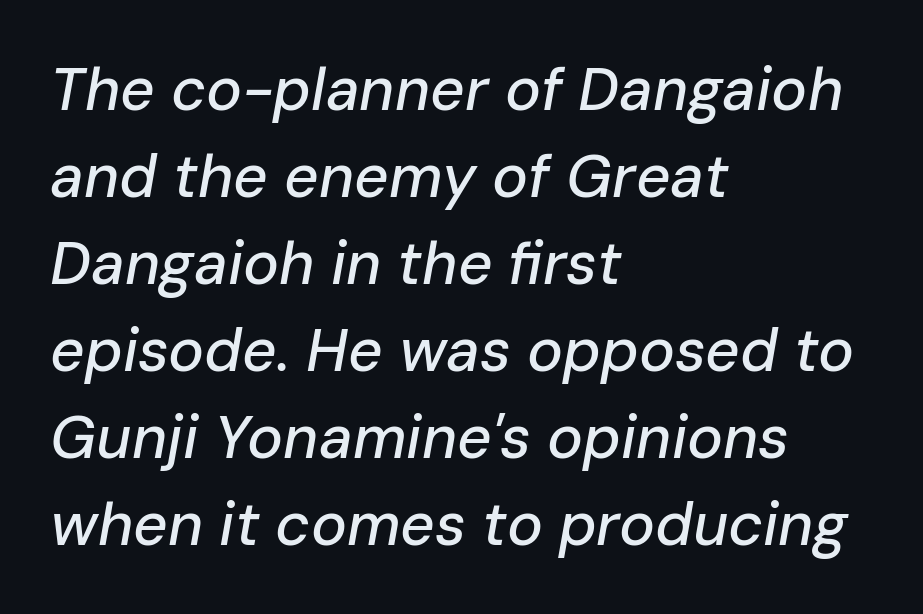
{"italic": "yes", "lean": "right", "slant_degrees": 10, "width": "normal", "stroke_contrast": "low", "x_height": "medium", "monospaced": "no", "underline": "no", "align": "left", "line_spacing": "normal", "line_spacing_ratio": 1.45, "letter_spacing": "normal", "letter_spacing_em": 0.0, "glyph_px": 60}
